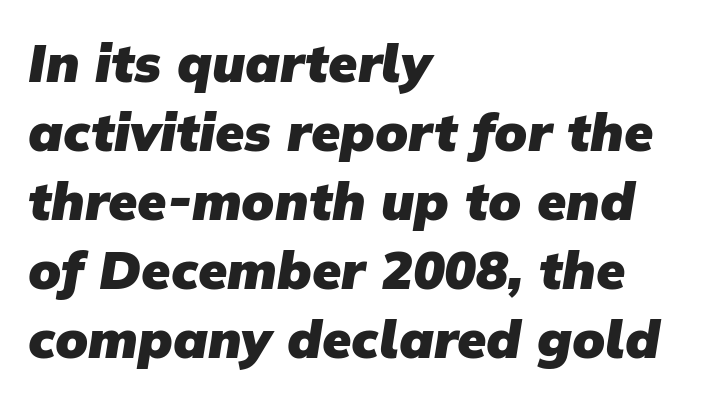
The image shows 53 px heavy sans-serif type; set left-aligned, normal line spacing (1.3x), normal letter spacing, not underlined; low stroke contrast and a medium x-height.
